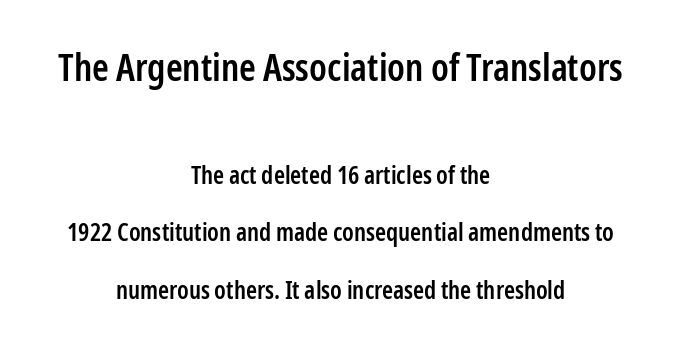
Q: Is the text bold? A: Semi-bold.
Q: Is the text italic (slanted)? A: No, it is upright.
Q: Is the typeface a serif or a sans-serif typeface? A: Sans-serif.
Q: Is the text underlined? A: No.
Q: How is the paragraph aligned? A: Centered.
Q: Is the spacing between letters normal or unusually wide? A: Normal.
Q: Is the spacing between lines tight, normal or loose? A: Loose.
Q: Which block of text is set in a larger size, the first (top) or the second (bottom)? A: The first (top) one.
Q: Width (condensed, normal, or wide)? A: Condensed.
Q: Stroke contrast? A: Low.
Q: x-height? A: Medium.
Q: Monospaced? A: No.
